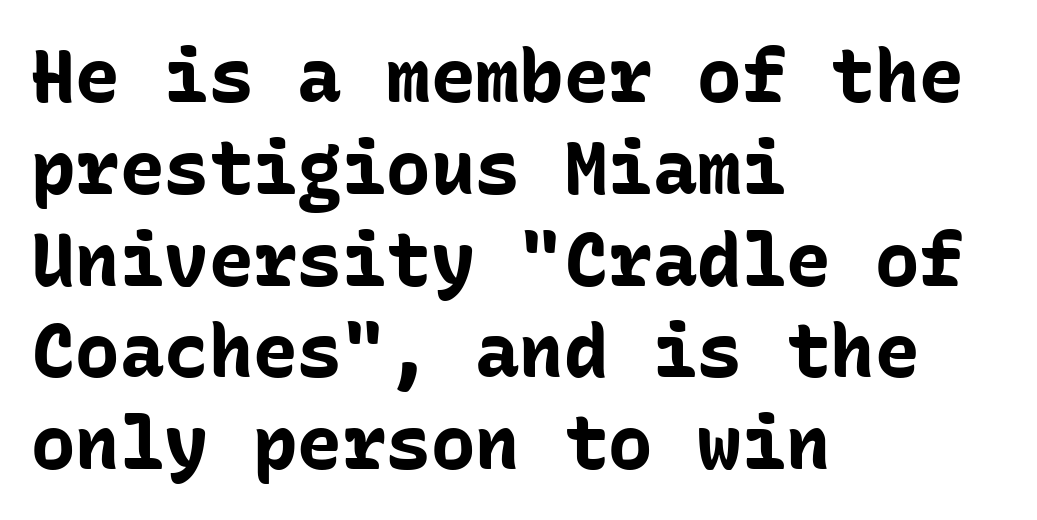
The image shows 74 px bold sans-serif type, upright, monospaced; set left-aligned, line spacing 1.24x, normal letter spacing, not underlined; low stroke contrast and a medium x-height.
